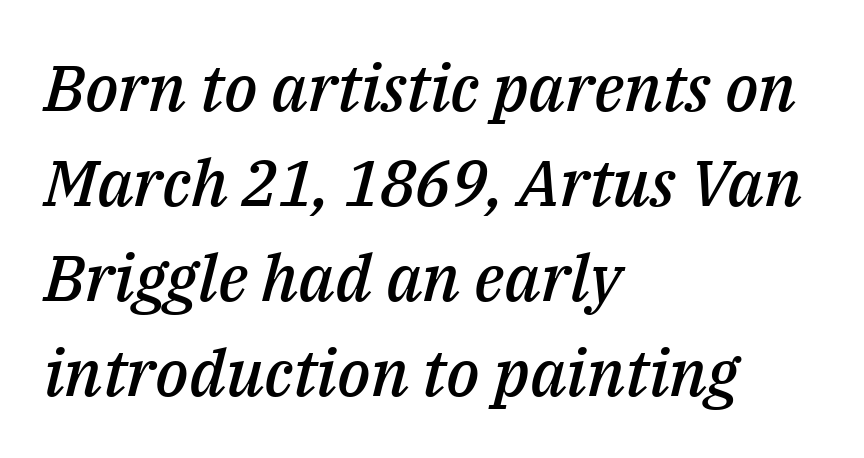
Posture: slanted. Does the copy run flush right? No — it runs flush left. Reading down the column, the eye jumps a familiar distance to each next line. The letters sit at their default tracking, neither squeezed nor spread. What weight is shown? A semibold, between regular and bold. Think of a printed novel: that variable character pitch is what you see here.
